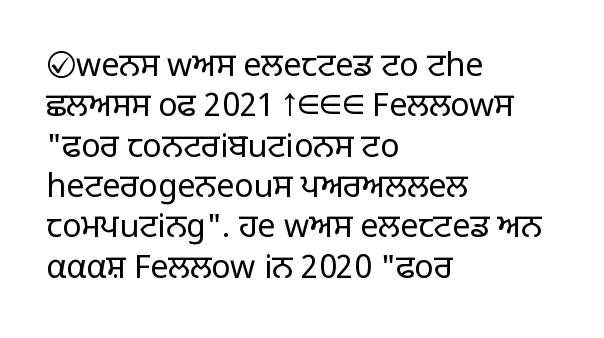
Interline gaps are of average width in this sample. Caption: multi-line text, flush left, ragged right. This rendering leaves character spacing at its baseline value. Weight: in the light-to-regular range.
